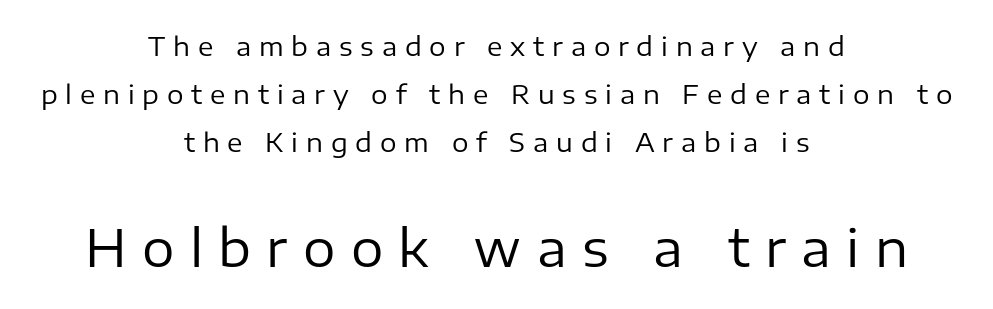
Q: Is the text bold? A: No.
Q: Is the text italic (slanted)? A: No, it is upright.
Q: Is the typeface a serif or a sans-serif typeface? A: Sans-serif.
Q: Is the text underlined? A: No.
Q: How is the paragraph aligned? A: Centered.
Q: Is the spacing between letters normal or unusually wide? A: Unusually wide.
Q: Which block of text is set in a larger size, the first (top) or the second (bottom)? A: The second (bottom) one.
Q: Width (condensed, normal, or wide)? A: Normal.
Q: Stroke contrast? A: Low.
Q: x-height? A: Medium.
Q: Monospaced? A: No.
